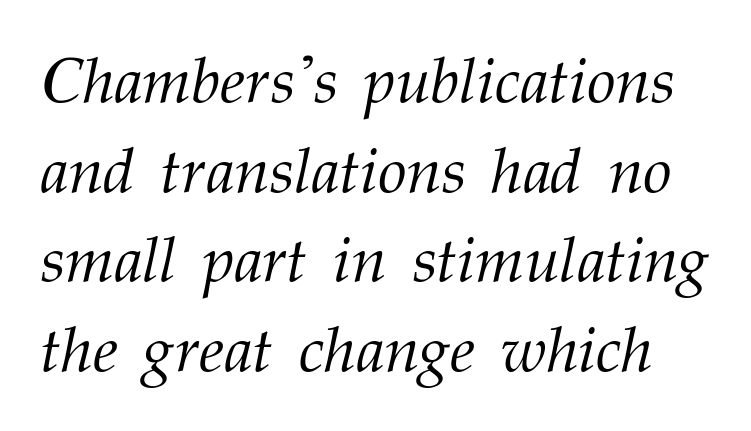
The image shows 65 px light serif type, italic (leaning right); set normal line spacing (1.38x), normal letter spacing, not underlined; medium stroke contrast and a medium x-height.
